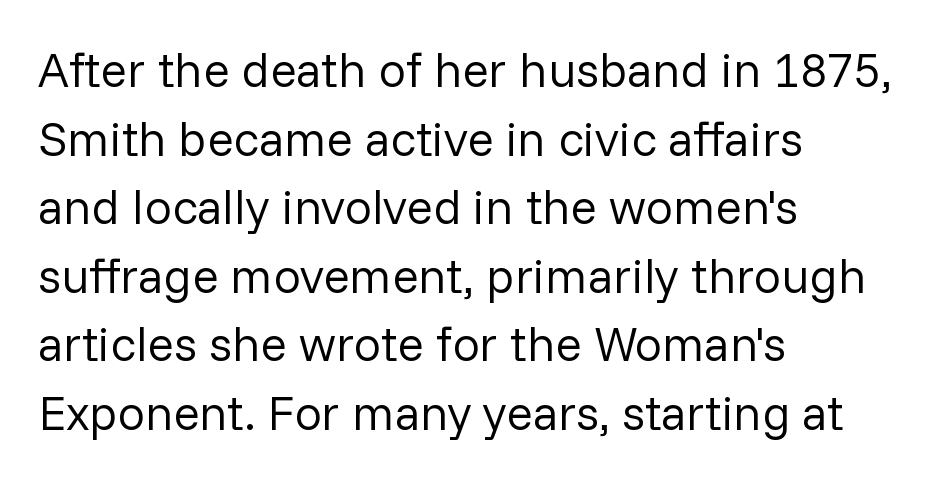
Q: Is the text bold? A: No.
Q: Is the text italic (slanted)? A: No, it is upright.
Q: Is the typeface a serif or a sans-serif typeface? A: Sans-serif.
Q: Is the text underlined? A: No.
Q: How is the paragraph aligned? A: Left-aligned.
Q: Is the spacing between letters normal or unusually wide? A: Normal.
Q: Is the spacing between lines tight, normal or loose? A: Normal.
Q: Width (condensed, normal, or wide)? A: Normal.
Q: Stroke contrast? A: Low.
Q: x-height? A: Medium.
Q: Monospaced? A: No.
